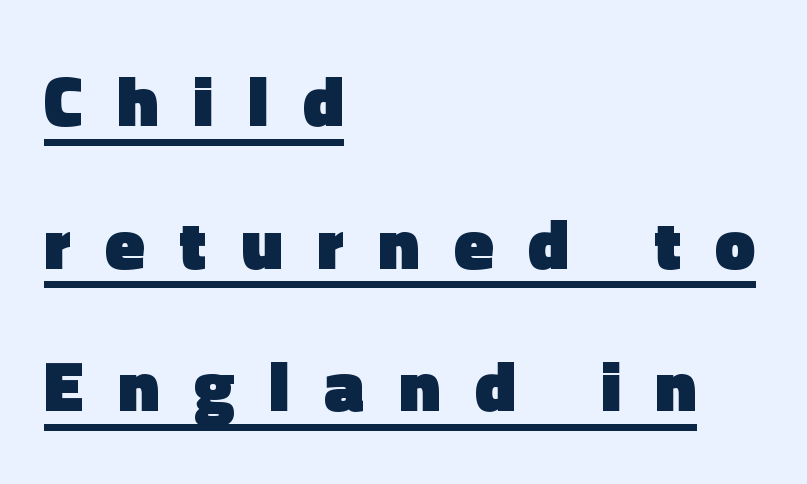
Weight check: bold — yes, fully. A great deal of white space separates one row of letters from the next. The compositor pushed each line to the left boundary. Students, observe the line beneath the letters — that is underlining. This sample has the flowing, uneven cadence of proportional lettering.
